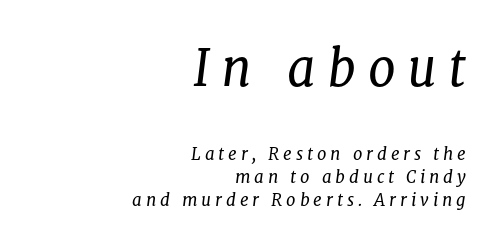
Q: Is the text bold? A: No.
Q: Is the text italic (slanted)? A: Yes, it leans right by about 8 degrees.
Q: Is the typeface a serif or a sans-serif typeface? A: Serif.
Q: Is the text underlined? A: No.
Q: How is the paragraph aligned? A: Right-aligned.
Q: Is the spacing between letters normal or unusually wide? A: Unusually wide.
Q: Is the spacing between lines tight, normal or loose? A: Normal.
Q: Which block of text is set in a larger size, the first (top) or the second (bottom)? A: The first (top) one.
Q: Width (condensed, normal, or wide)? A: Normal.
Q: Stroke contrast? A: Low.
Q: x-height? A: Medium.
Q: Monospaced? A: No.
